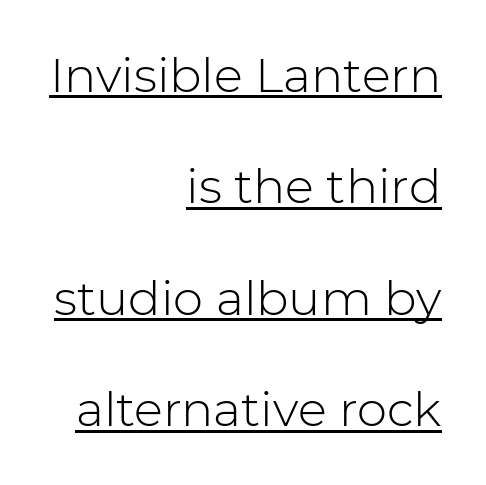
The image shows 48 px light sans-serif type, upright; set right-aligned, loose line spacing (2.32x), normal letter spacing, underlined; low stroke contrast and a medium x-height.
